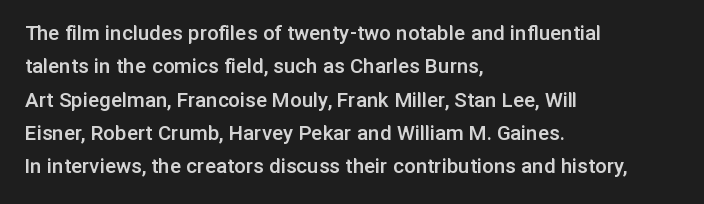
The image shows 23 px text type, upright; set left-aligned, normal line spacing (1.45x), normal letter spacing, not underlined.
